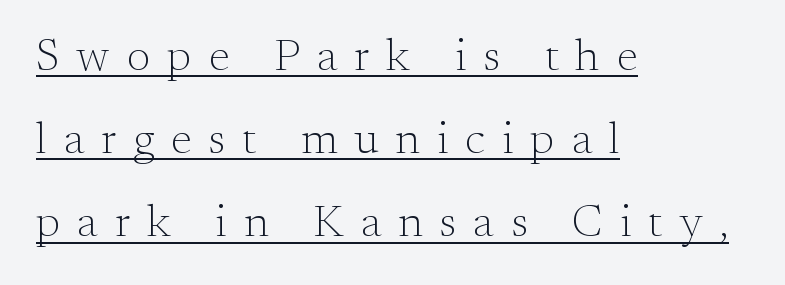
Does extra space separate the letters? Yes, quite a lot of it. Serif or sans? Serif — the stroke terminals have little feet. Students, observe the line beneath the letters — that is underlining. Upright lettering throughout. The typesetter chose a ragged-right arrangement here. Is this a fixed-width face? No — the glyphs have proportional, varying widths.
